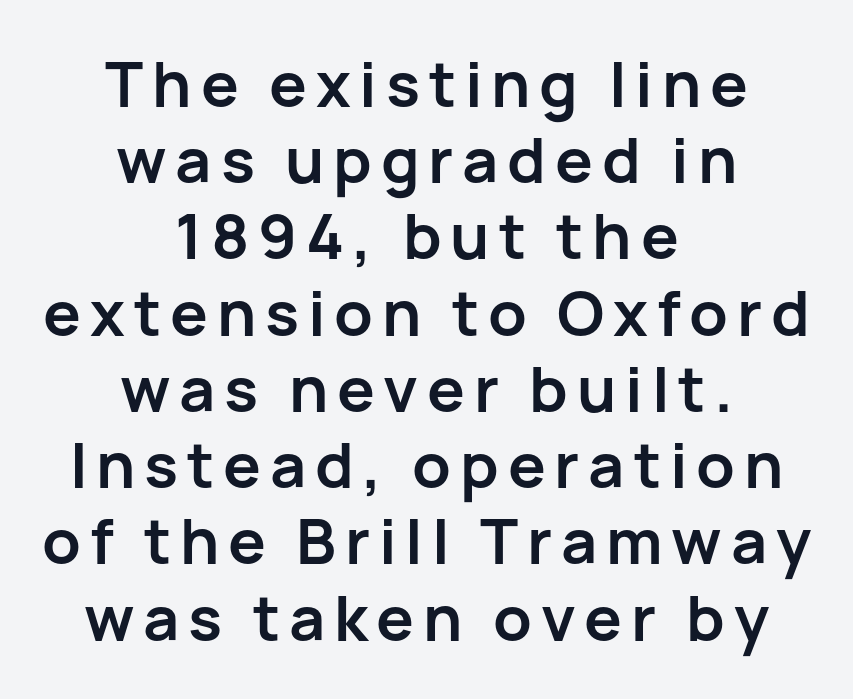
The image shows 63 px semibold sans-serif type, upright; set centered, line spacing 1.21x, not underlined; low stroke contrast and a medium x-height.
